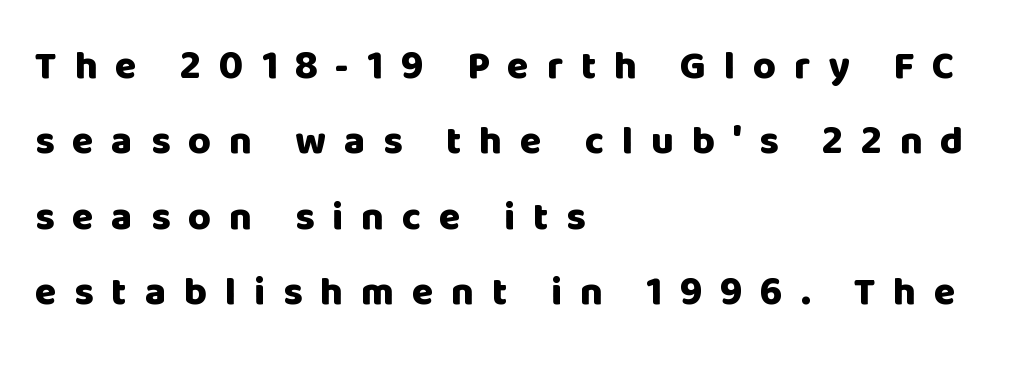
The image shows 39 px heavy sans-serif type, upright; set left-aligned, loose line spacing (1.93x), unusually wide letter spacing (+0.46 em), not underlined; low stroke contrast and a large x-height.
